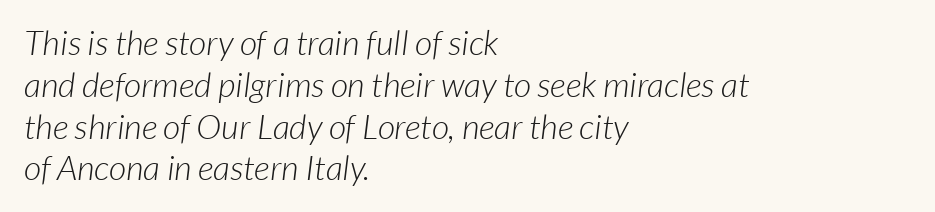
Underlining? Definitely not there. Note: no serifs on the glyphs. Students, note that the glyphs here touch the page at normal intervals. Leftover space on each line is placed entirely after the last word. Counters stay open thanks to moderate or lighter strokes.
